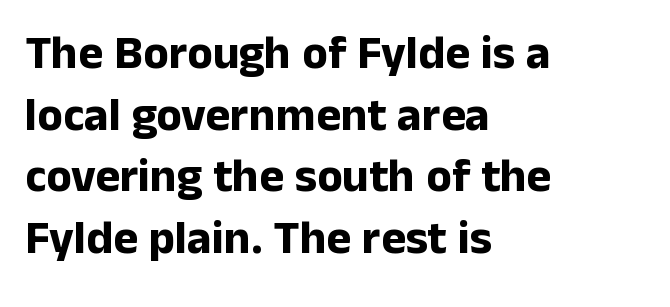
Q: Is the text bold? A: Yes.
Q: Is the text italic (slanted)? A: No, it is upright.
Q: Is the typeface a serif or a sans-serif typeface? A: Sans-serif.
Q: Is the text underlined? A: No.
Q: How is the paragraph aligned? A: Left-aligned.
Q: Is the spacing between letters normal or unusually wide? A: Normal.
Q: Is the spacing between lines tight, normal or loose? A: Normal.
Q: Width (condensed, normal, or wide)? A: Normal.
Q: Stroke contrast? A: Low.
Q: x-height? A: Medium.
Q: Monospaced? A: No.
